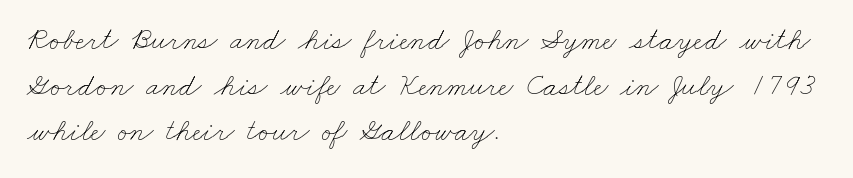
Stems here are at most as thick as an everyday book face. Compared with typical paragraphs, the rows here are spaced about the same. Visually the block forms a straight wall on the left and a jagged coastline on the right. A typesetter would call this proportional, since set widths differ per character.
